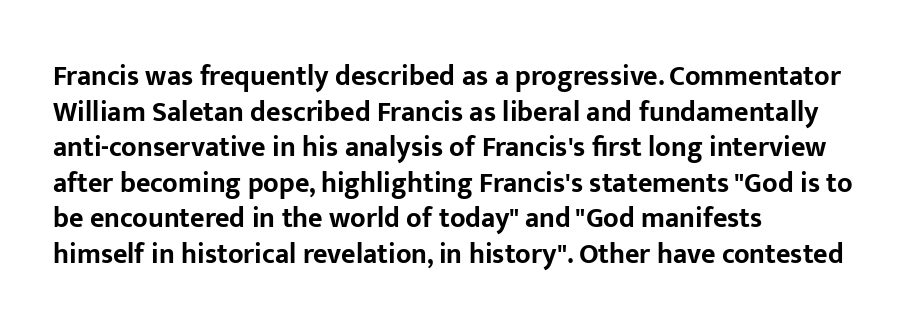
Q: Is the text bold? A: Yes.
Q: Is the text italic (slanted)? A: No, it is upright.
Q: Is the typeface a serif or a sans-serif typeface? A: Sans-serif.
Q: Is the text underlined? A: No.
Q: How is the paragraph aligned? A: Left-aligned.
Q: Is the spacing between letters normal or unusually wide? A: Normal.
Q: Is the spacing between lines tight, normal or loose? A: Normal.
Q: Width (condensed, normal, or wide)? A: Normal.
Q: Stroke contrast? A: Low.
Q: x-height? A: Medium.
Q: Monospaced? A: No.
